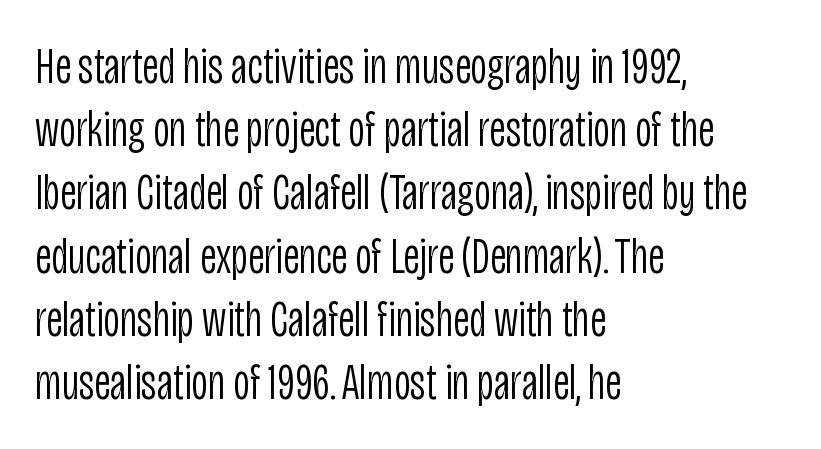
Look at the tracking — it's just the regular setting, nothing added. You can tell it's not italic because the verticals are truly vertical. Is this a fixed-width face? No — the glyphs have proportional, varying widths. A typesetter would label this face a sans.
